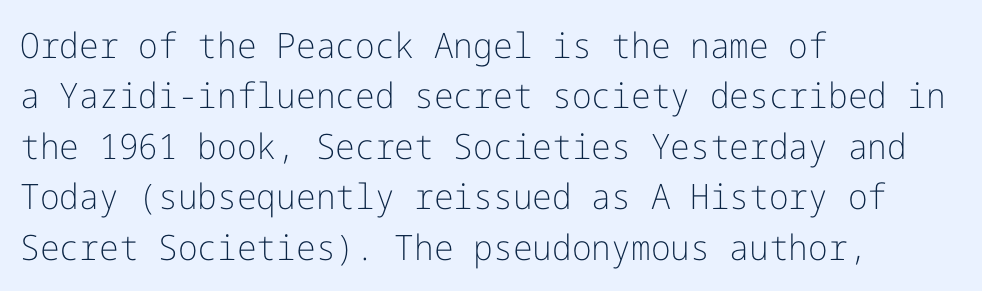
{"serif": "no", "italic": "no", "bold": "no", "weight": "light", "width": "normal", "stroke_contrast": "low", "x_height": "medium", "underline": "no", "align": "left", "line_spacing": "normal", "line_spacing_ratio": 1.44, "letter_spacing": "normal", "letter_spacing_em": 0.0, "glyph_px": 35}
